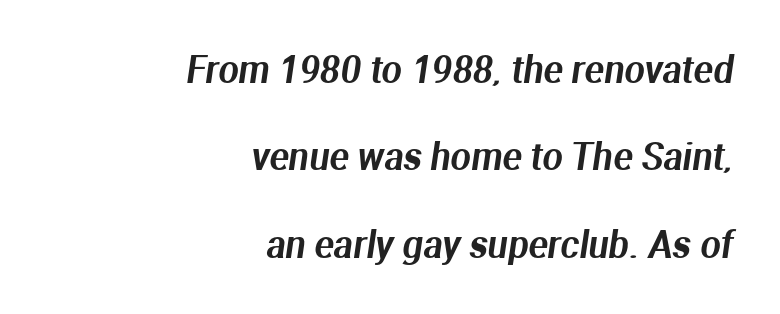
{"serif": "no", "width": "normal", "stroke_contrast": "medium", "x_height": "medium", "monospaced": "no", "underline": "no", "align": "right", "line_spacing": "loose", "line_spacing_ratio": 2.43, "letter_spacing": "normal", "letter_spacing_em": 0.0, "glyph_px": 36}
